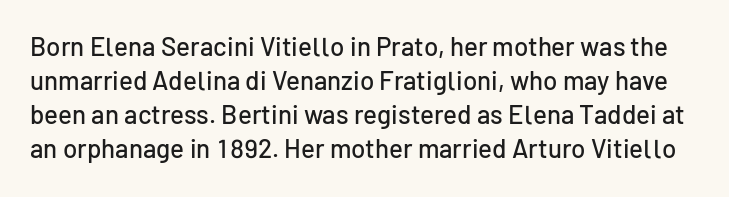
{"italic": "no", "underline": "no", "line_spacing": "normal", "line_spacing_ratio": 1.31, "letter_spacing": "normal", "letter_spacing_em": 0.0, "glyph_px": 26}
